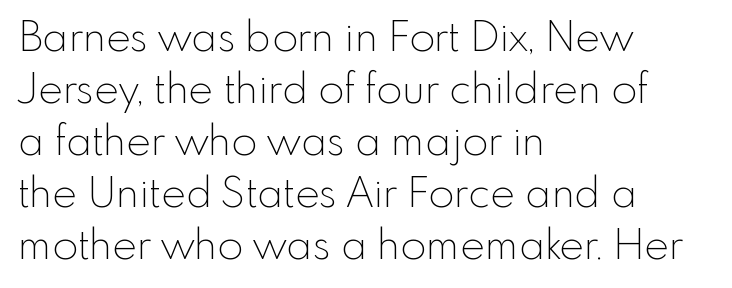
Q: Is the text bold? A: No.
Q: Is the text italic (slanted)? A: No, it is upright.
Q: Is the typeface a serif or a sans-serif typeface? A: Sans-serif.
Q: Is the text underlined? A: No.
Q: How is the paragraph aligned? A: Left-aligned.
Q: Is the spacing between letters normal or unusually wide? A: Normal.
Q: Width (condensed, normal, or wide)? A: Normal.
Q: x-height? A: Small.
Q: Monospaced? A: No.
